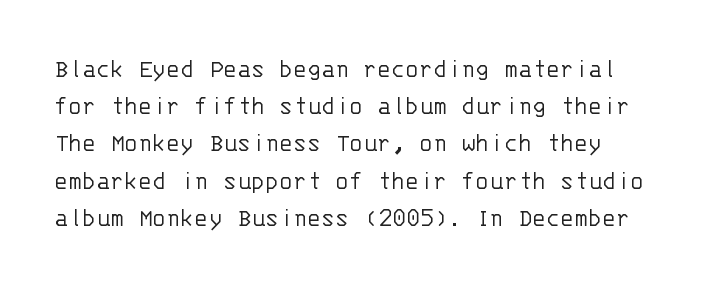
The letters stand straight up with perfectly vertical stems. The baseline area is clear. Characters follow at the spacing the type designer built in. Letters have the restrained weight of plain body copy at most. The line-height multiplier appears to be the usual default.
